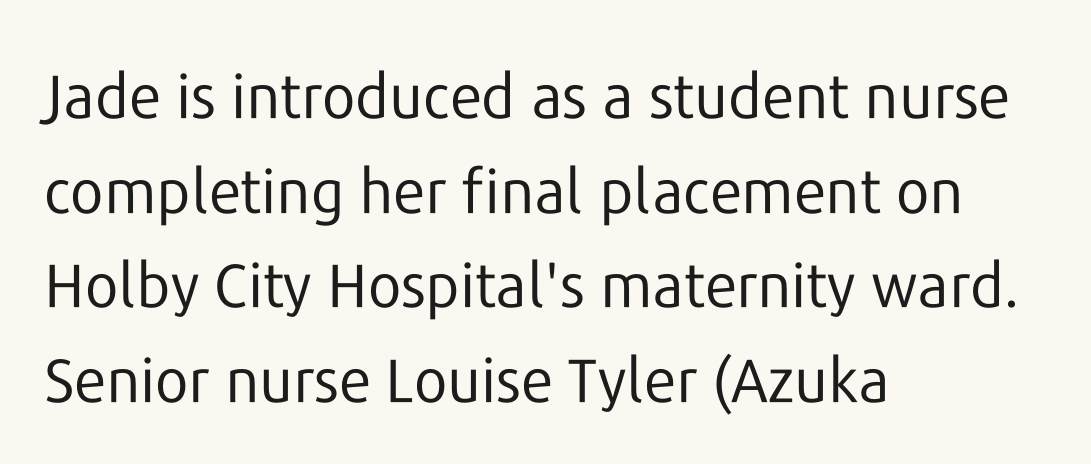
Stems here are at most as thick as an everyday book face. The typesetter chose a ragged-right arrangement here. Ascenders rise straight up at ninety degrees. Nobody touched the tracking dial on this one. A typesetter would call this proportional, since set widths differ per character.
